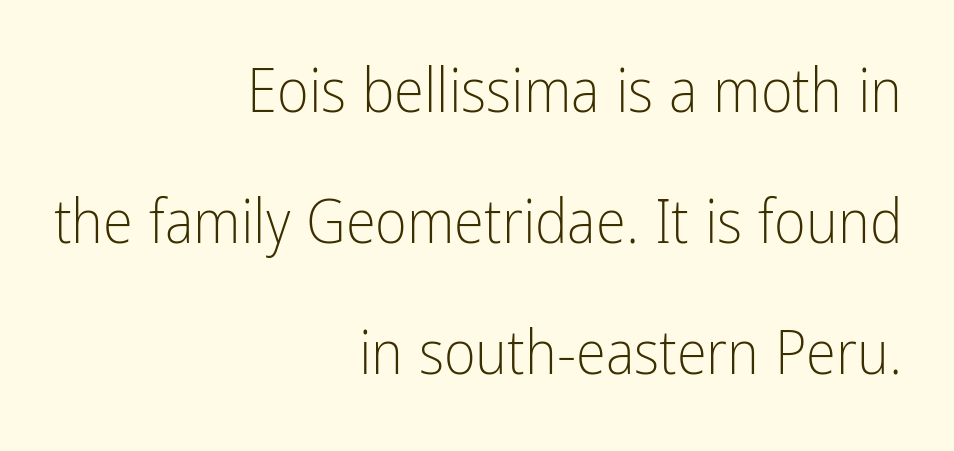
Q: Is the text bold? A: No.
Q: Is the text italic (slanted)? A: No, it is upright.
Q: Is the typeface a serif or a sans-serif typeface? A: Sans-serif.
Q: Is the text underlined? A: No.
Q: How is the paragraph aligned? A: Right-aligned.
Q: Is the spacing between letters normal or unusually wide? A: Normal.
Q: Is the spacing between lines tight, normal or loose? A: Loose.
Q: Width (condensed, normal, or wide)? A: Condensed.
Q: Stroke contrast? A: Low.
Q: x-height? A: Medium.
Q: Monospaced? A: No.
